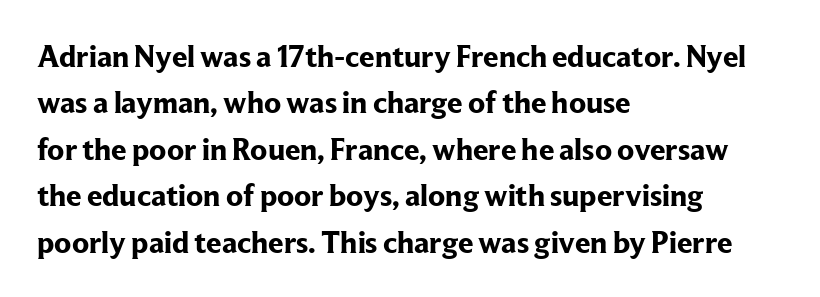
Here the designer chose a conventional face with non-uniform glyph widths. Glyph-to-glyph distance matches everyday printed text. The ragged edge is on the right, which tells us the setting is flush left. The font family rendered here belongs to the serif group. Upright lettering throughout. The font is running at its bold setting.
